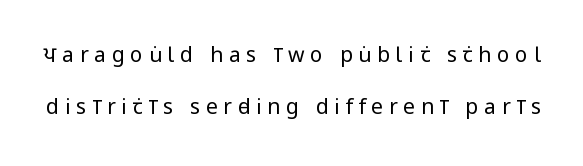
The weight would be labelled regular, book, light, or lighter still. Words float on clear page, feet unadorned. Every stem runs plumb, perpendicular to the baseline. Loosely led — the rows are spread out.
